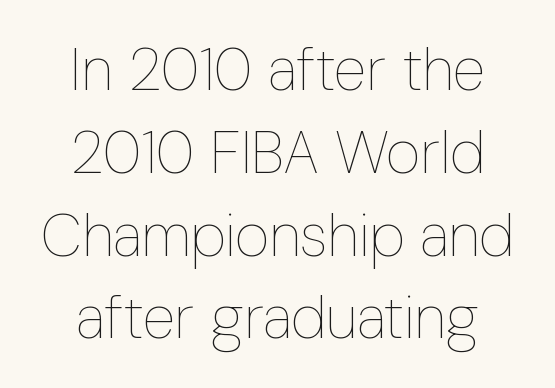
{"italic": "no", "bold": "no", "weight": "thin", "width": "condensed", "stroke_contrast": "low", "x_height": "medium", "monospaced": "no", "underline": "no", "align": "center", "line_spacing": "normal", "line_spacing_ratio": 1.38, "letter_spacing": "normal", "letter_spacing_em": 0.0, "glyph_px": 60}
